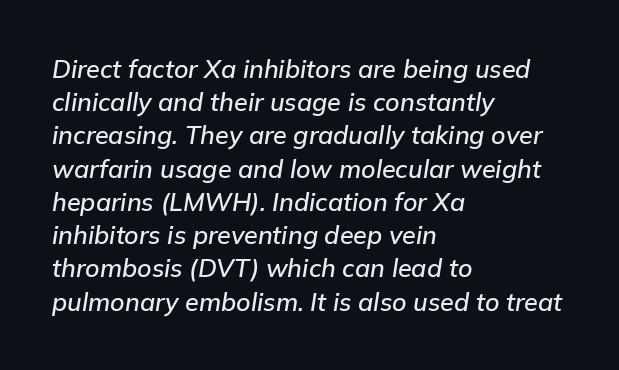
Q: Is the text italic (slanted)? A: Yes, it leans right by about 9 degrees.
Q: Is the text underlined? A: No.
Q: How is the paragraph aligned? A: Left-aligned.
Q: Is the spacing between letters normal or unusually wide? A: Normal.
Q: Is the spacing between lines tight, normal or loose? A: Normal.
